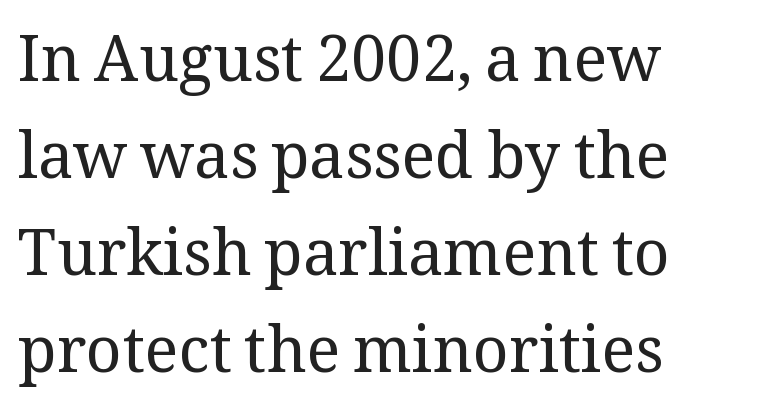
The rendering shows small feet on the letterforms — a serif design. How would I describe the line gaps? Plain and ordinary. Varying glyph widths throughout — classic text-font behaviour. No italicization has been applied; the sample stays upright. The type is set solid horizontally, with unmodified tracking.
